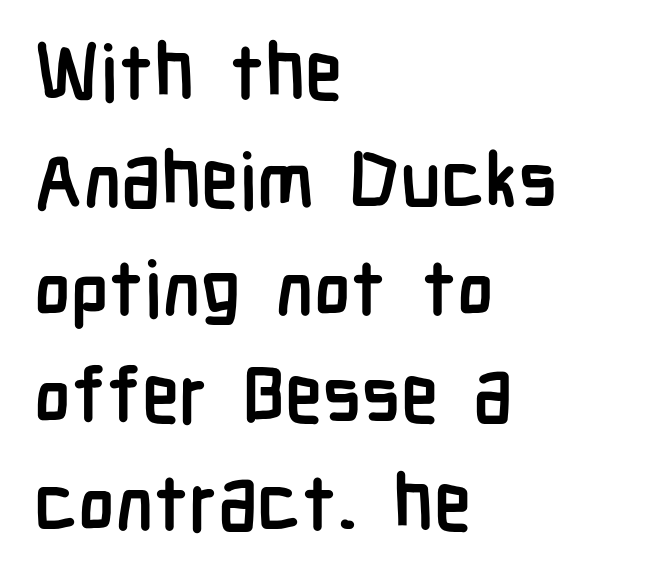
Q: Is the text bold? A: Yes.
Q: Is the text italic (slanted)? A: No, it is upright.
Q: Is the typeface a serif or a sans-serif typeface? A: Sans-serif.
Q: Is the text underlined? A: No.
Q: How is the paragraph aligned? A: Left-aligned.
Q: Is the spacing between letters normal or unusually wide? A: Normal.
Q: Is the spacing between lines tight, normal or loose? A: Normal.
Q: Width (condensed, normal, or wide)? A: Condensed.
Q: Stroke contrast? A: Low.
Q: x-height? A: Medium.
Q: Monospaced? A: No.
